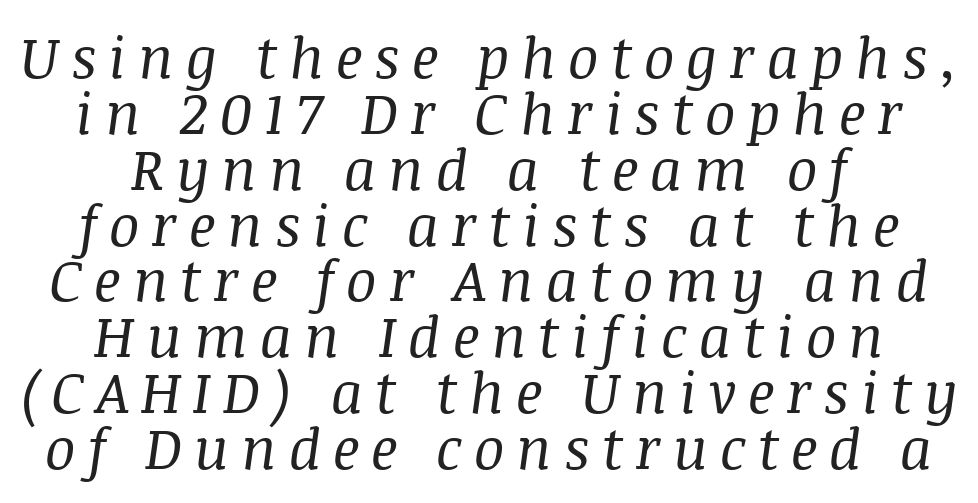
The image shows 57 px regular-weight serif type, italic (leaning right); set centered, tight line spacing (0.98x), unusually wide letter spacing (+0.21 em), not underlined; medium stroke contrast and a large x-height.
